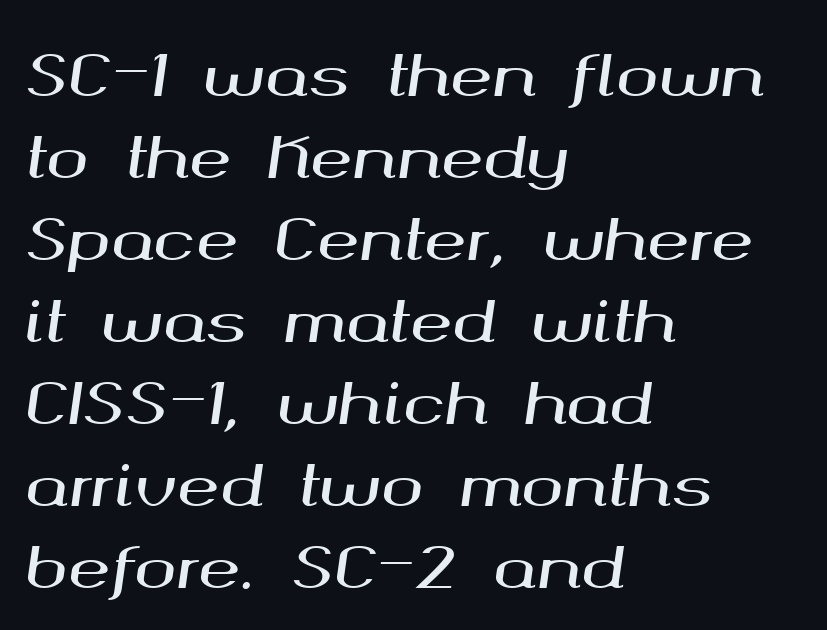
Q: Is the text italic (slanted)? A: Yes, it leans right by about 8 degrees.
Q: Is the text underlined? A: No.
Q: How is the paragraph aligned? A: Left-aligned.
Q: Is the spacing between letters normal or unusually wide? A: Normal.
Q: Is the spacing between lines tight, normal or loose? A: Normal.
Q: Width (condensed, normal, or wide)? A: Wide.
Q: Stroke contrast? A: Medium.
Q: x-height? A: Medium.
Q: Monospaced? A: No.
